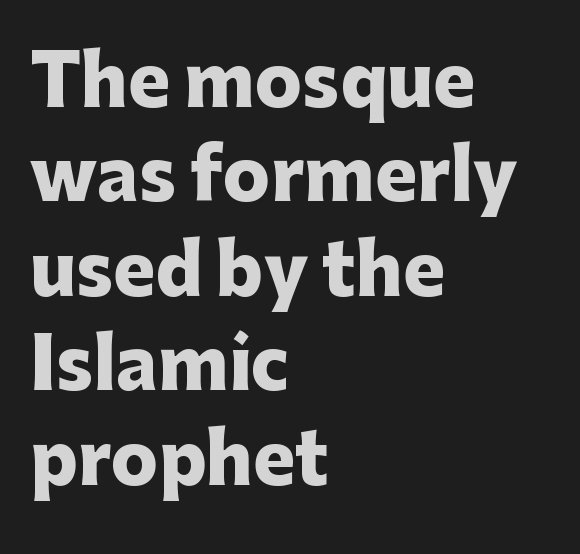
The axis of the letterforms is exactly vertical. Letter spacing: default. Font category for this specimen: sans-serif. Underlining? Definitely not there. Think of a printed novel: that variable character pitch is what you see here. The rendering uses a bold face; every stroke is thick and dark.
